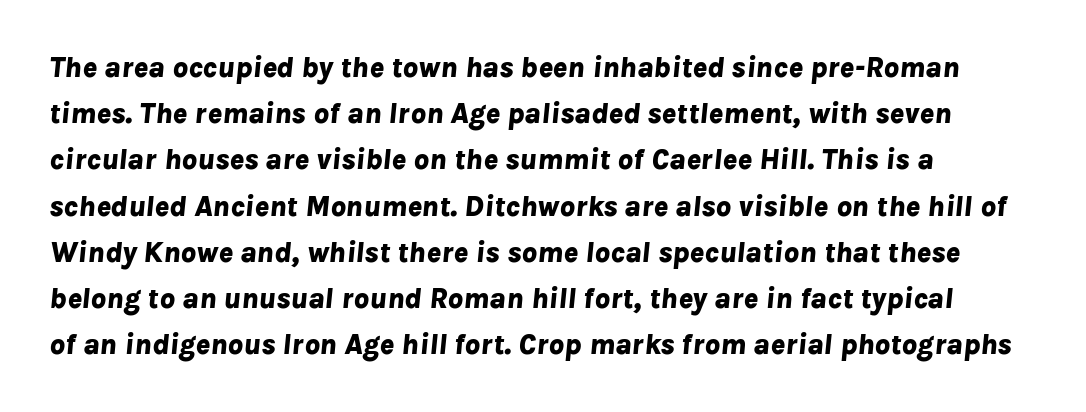
The image shows 30 px bold type, italic (leaning right); set left-aligned, normal line spacing (1.54x), normal letter spacing, not underlined; low stroke contrast and a medium x-height.
